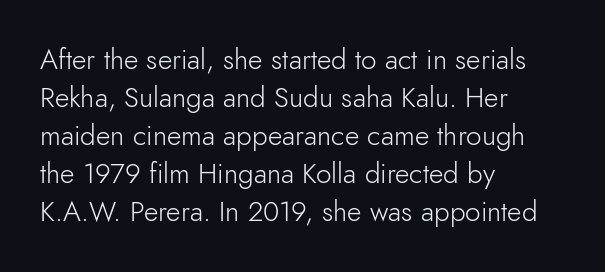
Q: Is the text bold? A: No.
Q: Is the text italic (slanted)? A: No, it is upright.
Q: Is the typeface a serif or a sans-serif typeface? A: Sans-serif.
Q: Is the text underlined? A: No.
Q: How is the paragraph aligned? A: Left-aligned.
Q: Is the spacing between letters normal or unusually wide? A: Normal.
Q: Is the spacing between lines tight, normal or loose? A: Normal.
Q: Width (condensed, normal, or wide)? A: Normal.
Q: Stroke contrast? A: Low.
Q: x-height? A: Small.
Q: Monospaced? A: No.
